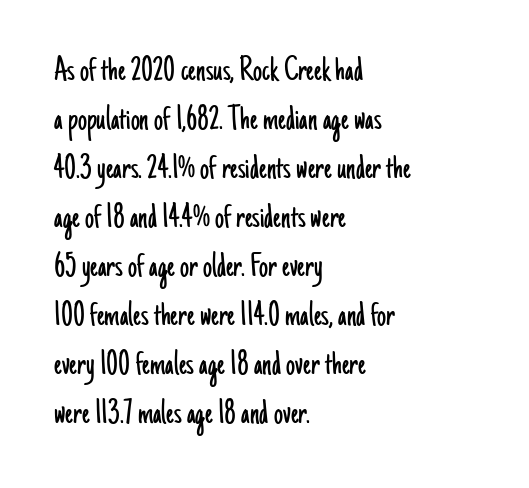
Q: Is the text bold? A: No.
Q: Is the text italic (slanted)? A: No, it is upright.
Q: Is the typeface a serif or a sans-serif typeface? A: Sans-serif.
Q: Is the text underlined? A: No.
Q: How is the paragraph aligned? A: Left-aligned.
Q: Is the spacing between letters normal or unusually wide? A: Normal.
Q: Is the spacing between lines tight, normal or loose? A: Normal.
Q: Width (condensed, normal, or wide)? A: Condensed.
Q: Stroke contrast? A: Low.
Q: x-height? A: Small.
Q: Monospaced? A: No.
